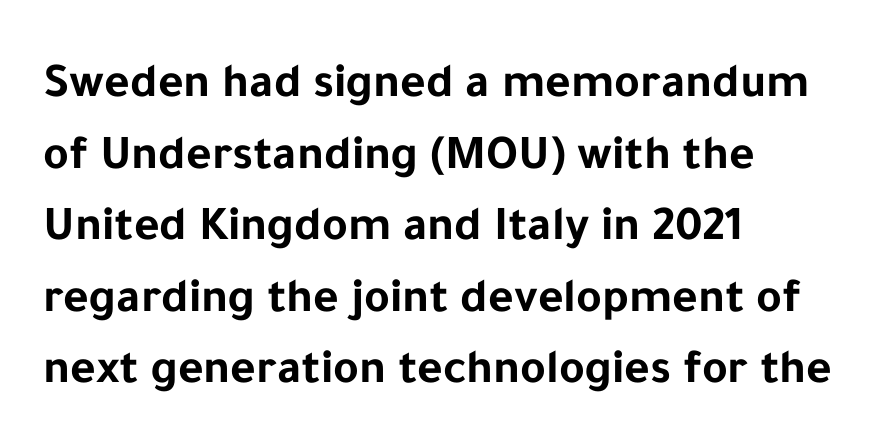
{"serif": "no", "italic": "no", "bold": "yes", "weight": "bold", "width": "normal", "stroke_contrast": "low", "x_height": "medium", "monospaced": "no", "underline": "no", "align": "left", "line_spacing": "normal", "line_spacing_ratio": 1.46, "letter_spacing": "normal", "letter_spacing_em": 0.0, "glyph_px": 49}
